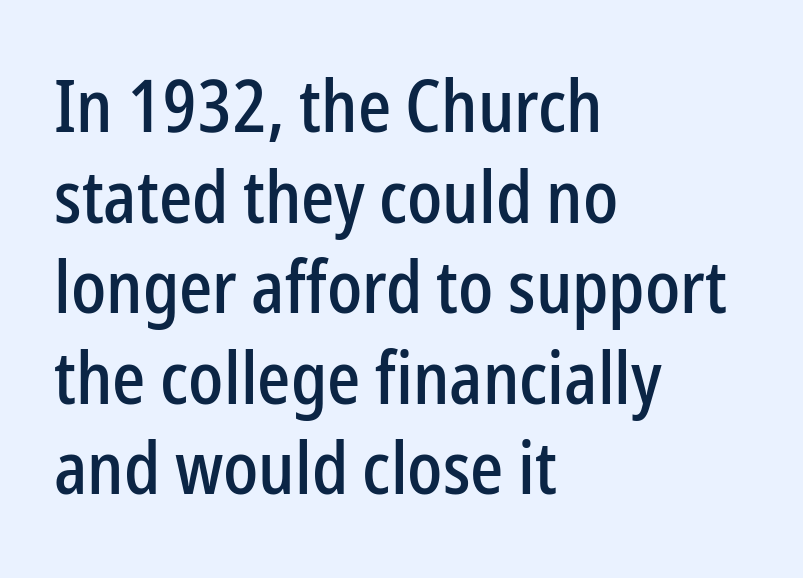
These lines keep a tight, regular rhythm from letter to letter. Where is the straight margin? On the left. The gap between lines stays unmarked. Type style note: lacks serifs. The rendering uses natural spacing where letterforms have individual widths. The axis of the letterforms is exactly vertical.
